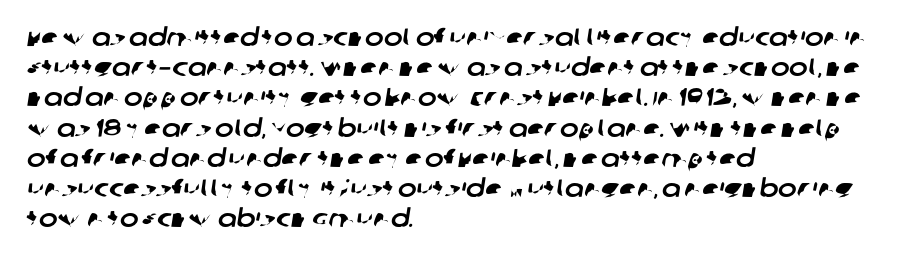
Q: Is the text underlined? A: No.
Q: How is the paragraph aligned? A: Left-aligned.
Q: Is the spacing between letters normal or unusually wide? A: Normal.
